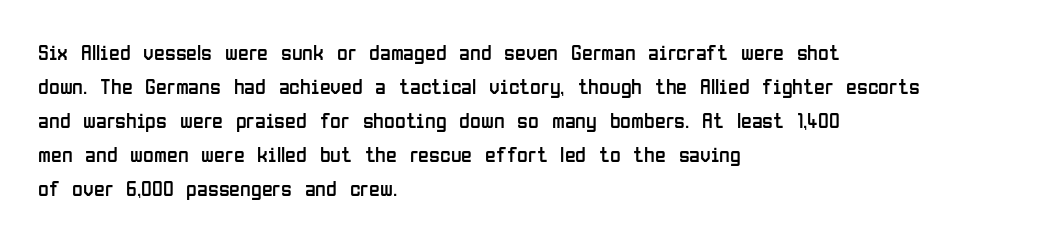
The image shows 22 px text type, upright; set left-aligned, normal line spacing (1.54x), normal letter spacing, not underlined.
